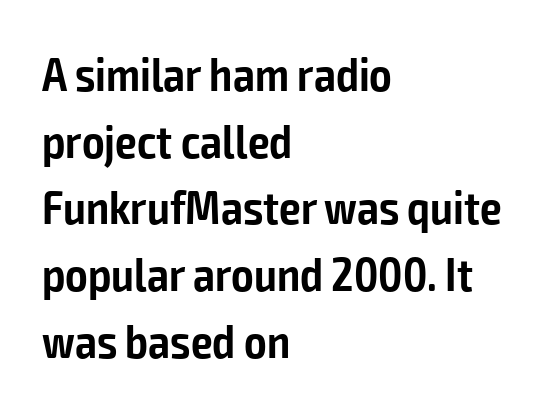
The image shows 48 px semibold, condensed sans-serif type, upright; set left-aligned, normal line spacing (1.39x), normal letter spacing, not underlined; low stroke contrast and a medium x-height.
